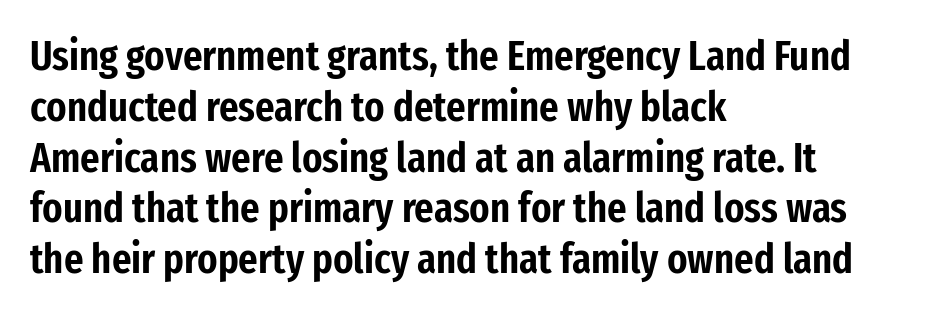
Q: Is the text italic (slanted)? A: No, it is upright.
Q: Is the typeface a serif or a sans-serif typeface? A: Sans-serif.
Q: Is the text underlined? A: No.
Q: How is the paragraph aligned? A: Left-aligned.
Q: Is the spacing between letters normal or unusually wide? A: Normal.
Q: Width (condensed, normal, or wide)? A: Condensed.
Q: Stroke contrast? A: Low.
Q: x-height? A: Medium.
Q: Monospaced? A: No.
